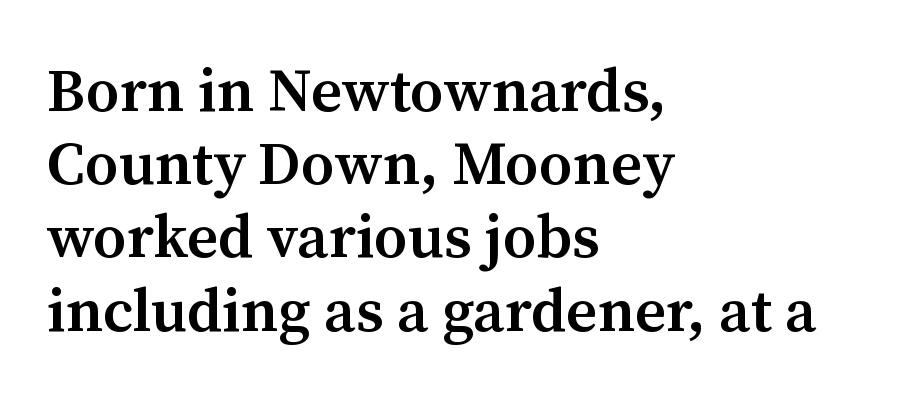
The image shows 61 px semibold serif type, upright; set left-aligned, line spacing 1.2x, normal letter spacing, not underlined; medium stroke contrast and a medium x-height.
